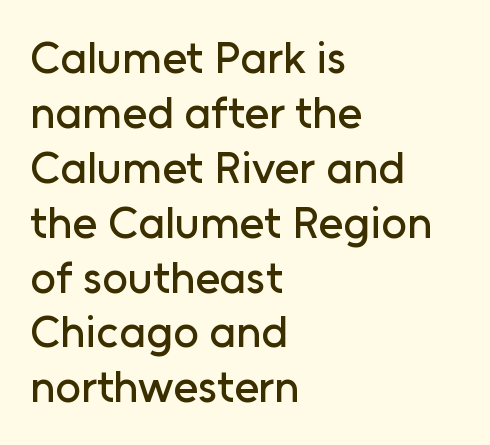
The image shows 45 px sans-serif type, upright; set left-aligned, line spacing 1.22x, normal letter spacing, not underlined; low stroke contrast and a medium x-height.
